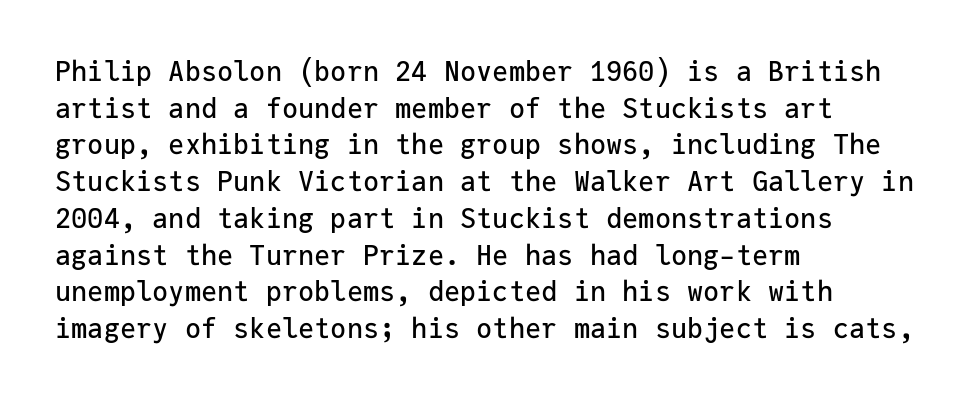
Alignment: flush left. The lettering stays uniformly vertical, giving the passage a roman look. The block of text has a typical density, with ordinary space between rows. Beneath every word, the page is bare. Compared with typical body copy, the letter spacing here is the same.
